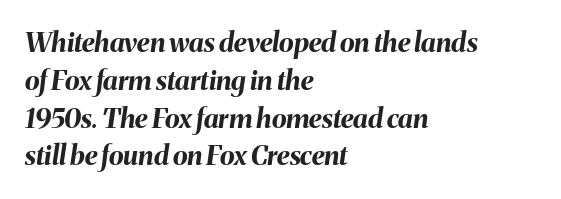
The image shows 27 px bold type, italic (leaning right); set left-aligned, normal line spacing (1.4x), normal letter spacing, not underlined.
